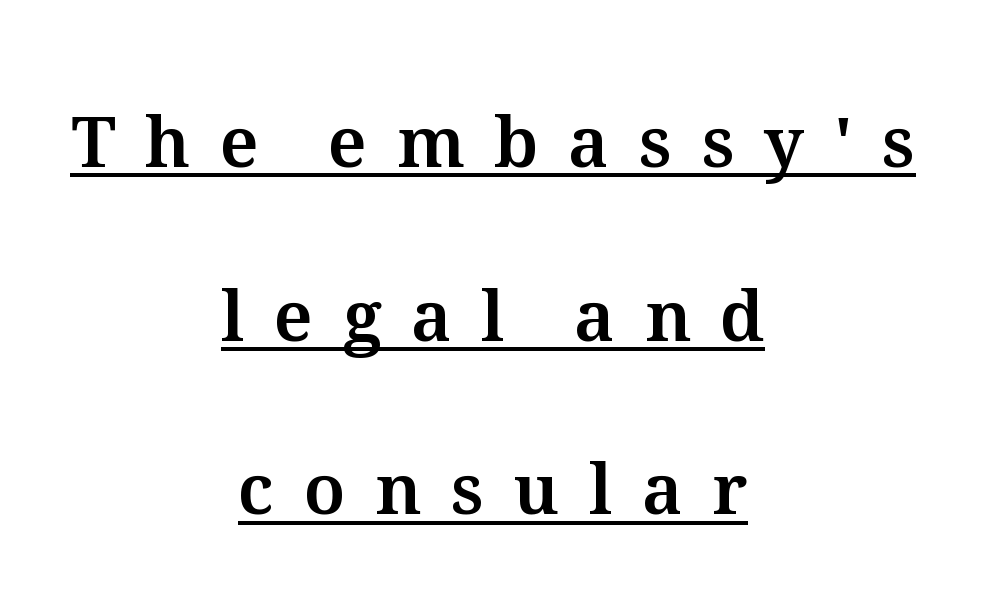
Q: Is the text italic (slanted)? A: No, it is upright.
Q: Is the text underlined? A: Yes.
Q: How is the paragraph aligned? A: Centered.
Q: Is the spacing between letters normal or unusually wide? A: Unusually wide.
Q: Is the spacing between lines tight, normal or loose? A: Loose.
Q: Width (condensed, normal, or wide)? A: Normal.
Q: Stroke contrast? A: Medium.
Q: x-height? A: Medium.
Q: Monospaced? A: No.
